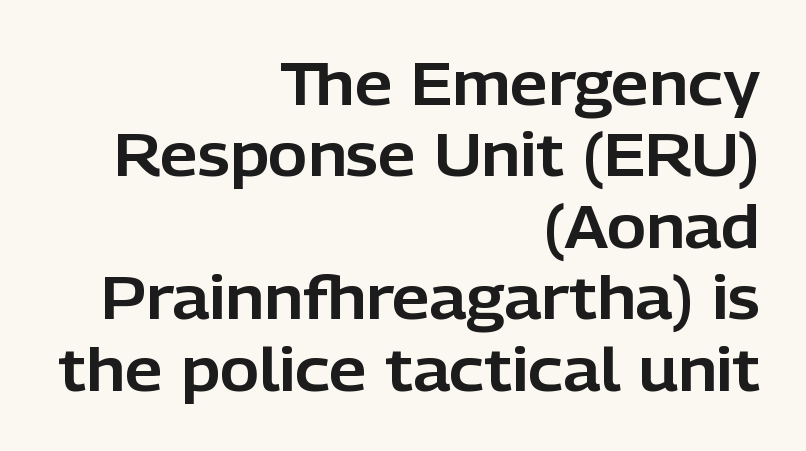
This rendering features lettering with no underline. Check where the strokes stop: nothing finishes them off — pure sans. In terms of letterspacing, this is plain default setting. Character widths vary here, with narrow letters taking less room than wide ones.
